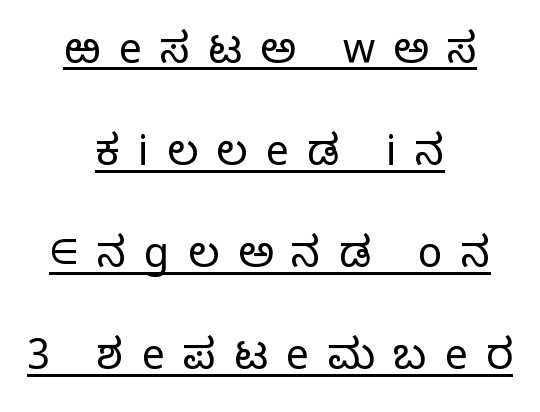
Q: Is the text bold? A: No.
Q: Is the text italic (slanted)? A: No, it is upright.
Q: Is the typeface a serif or a sans-serif typeface? A: Sans-serif.
Q: Is the text underlined? A: Yes.
Q: How is the paragraph aligned? A: Centered.
Q: Is the spacing between letters normal or unusually wide? A: Unusually wide.
Q: Is the spacing between lines tight, normal or loose? A: Loose.
Q: Width (condensed, normal, or wide)? A: Normal.
Q: Stroke contrast? A: Low.
Q: x-height? A: Medium.
Q: Monospaced? A: No.
